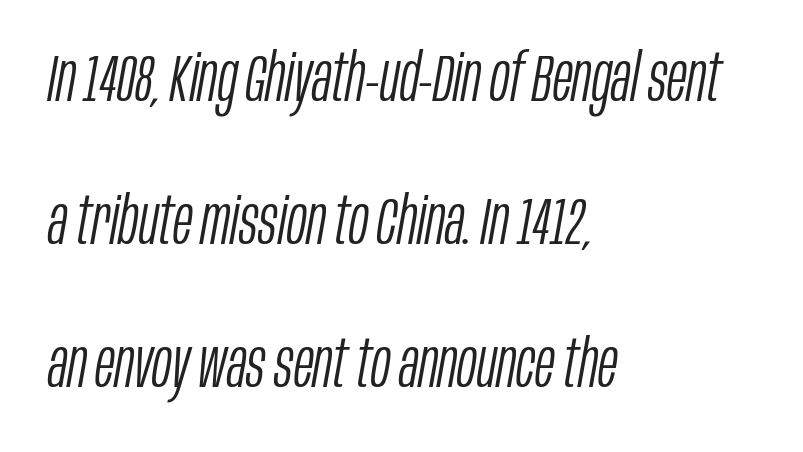
The image shows 66 px light, condensed type, italic (leaning right); set left-aligned, loose line spacing (2.17x), normal letter spacing, not underlined; low stroke contrast and a large x-height.
